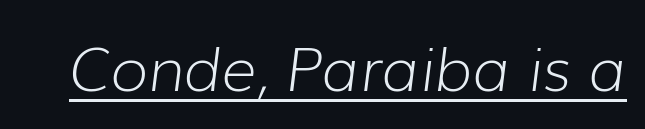
{"italic": "yes", "lean": "right", "slant_degrees": 7, "bold": "no", "weight": "light", "width": "normal", "stroke_contrast": "low", "x_height": "medium", "monospaced": "no", "underline": "yes", "letter_spacing": "normal", "letter_spacing_em": 0.0, "glyph_px": 61}
